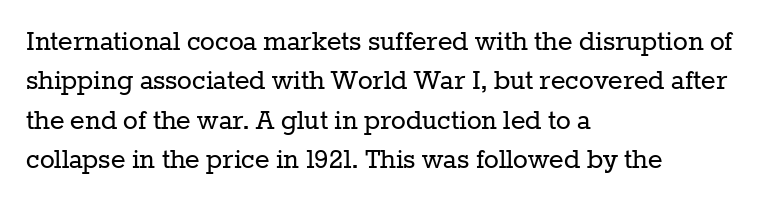
The rendering anchors every line to the left-hand side. The passage shown is not bold in any degree. This is serif lettering, the kind often seen in printed books. Is this a fixed-width face? No — the glyphs have proportional, varying widths. Evenly set lines give the paragraph a standard silhouette.
